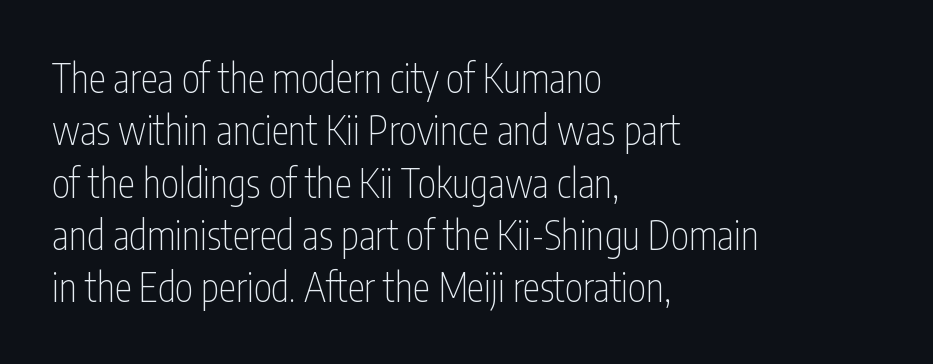
Q: Is the text bold? A: No.
Q: Is the text italic (slanted)? A: No, it is upright.
Q: Is the typeface a serif or a sans-serif typeface? A: Sans-serif.
Q: Is the text underlined? A: No.
Q: How is the paragraph aligned? A: Left-aligned.
Q: Is the spacing between letters normal or unusually wide? A: Normal.
Q: Is the spacing between lines tight, normal or loose? A: Normal.
Q: Width (condensed, normal, or wide)? A: Condensed.
Q: Stroke contrast? A: Low.
Q: x-height? A: Medium.
Q: Monospaced? A: No.
